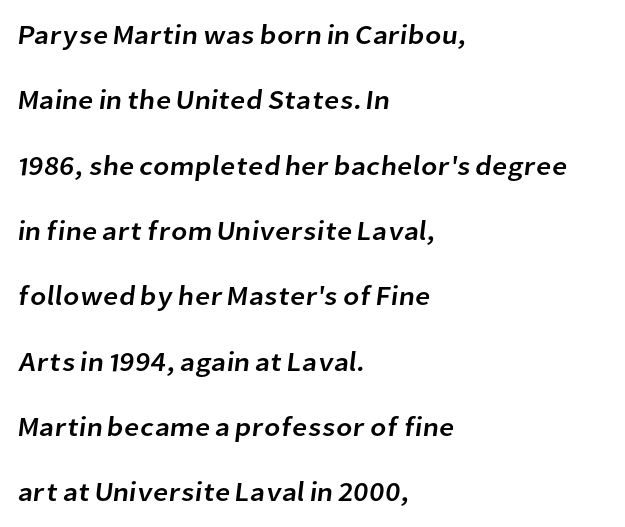
{"underline": "no", "align": "left", "line_spacing": "loose", "line_spacing_ratio": 2.42, "letter_spacing": "normal", "letter_spacing_em": 0.0, "glyph_px": 27}
